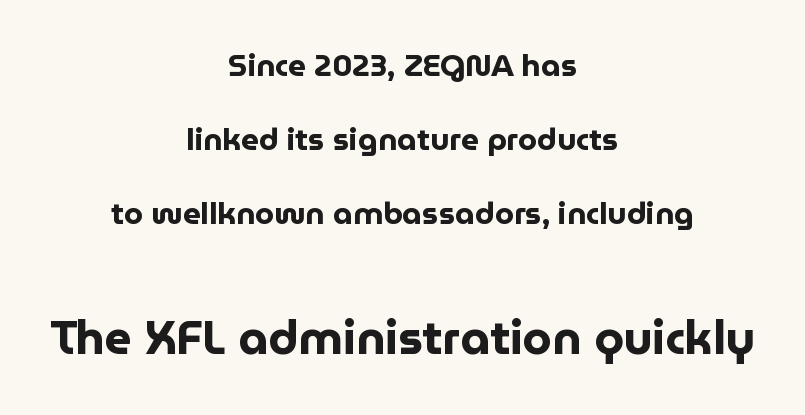
Regarding leading, the lines here are spaced well apart. In CSS terms this would be text-align: center. The letters advance in unequal steps, a hallmark of proportional type. The rendering uses a bold face; every stroke is thick and dark.
